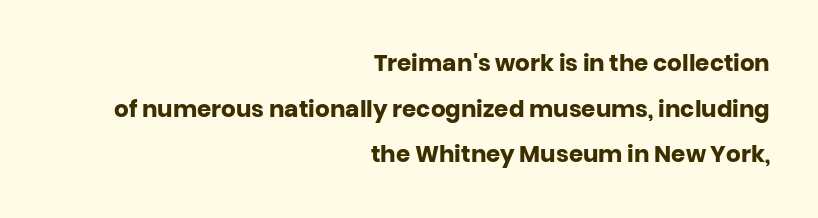
{"italic": "no", "bold": "yes", "underline": "no", "align": "right", "line_spacing": "loose", "line_spacing_ratio": 1.98, "letter_spacing": "normal", "letter_spacing_em": 0.0, "glyph_px": 23}
